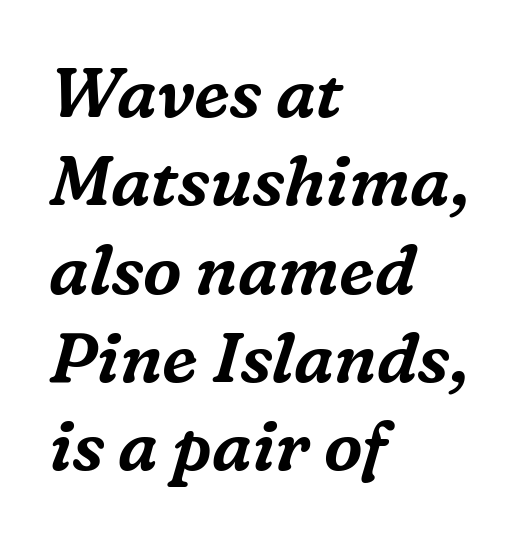
{"serif": "yes", "italic": "yes", "lean": "right", "slant_degrees": 16, "width": "normal", "stroke_contrast": "medium", "x_height": "medium", "monospaced": "no", "underline": "no", "align": "left", "line_spacing": "normal", "line_spacing_ratio": 1.28, "letter_spacing": "normal", "letter_spacing_em": 0.0, "glyph_px": 69}
